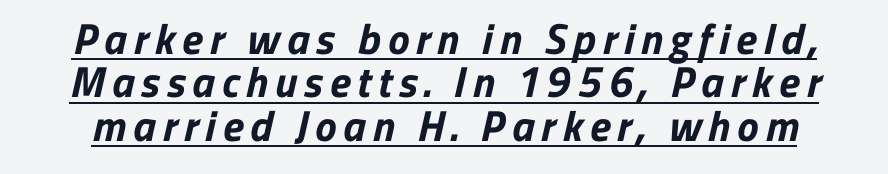
The image shows 43 px bold sans-serif type; set tight line spacing (1.01x), underlined; low stroke contrast and a medium x-height.
